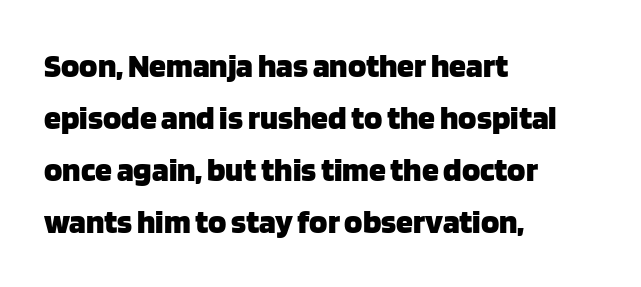
{"serif": "no", "italic": "no", "bold": "yes", "weight": "heavy", "width": "normal", "stroke_contrast": "low", "x_height": "large", "monospaced": "no", "underline": "no", "align": "left", "line_spacing": "normal", "line_spacing_ratio": 1.53, "letter_spacing": "normal", "letter_spacing_em": 0.0, "glyph_px": 34}
